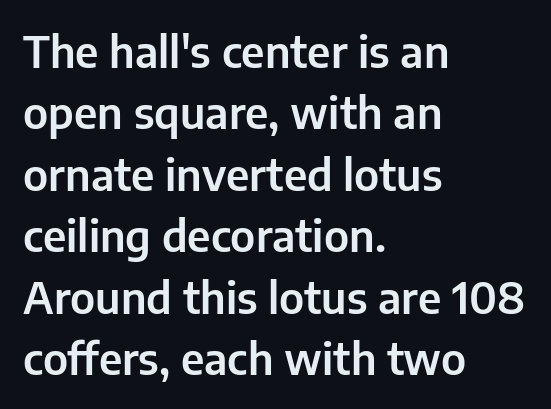
Spacing between characters is what you'd get straight out of the box. Looks like regular typesetting: each glyph gets only the width it needs. Notice how descenders clear the ascenders below comfortably — that's standard leading. Is the block centered? No — it sits flush against the left margin.
